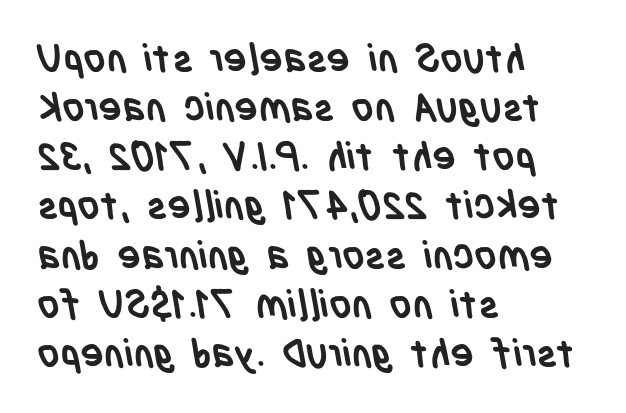
The rag falls on the right side of this text block. Leading matches the norm, producing a regular column. Honestly, there is no underline to notice here at all. The type family on display is of the sans-serif kind.
